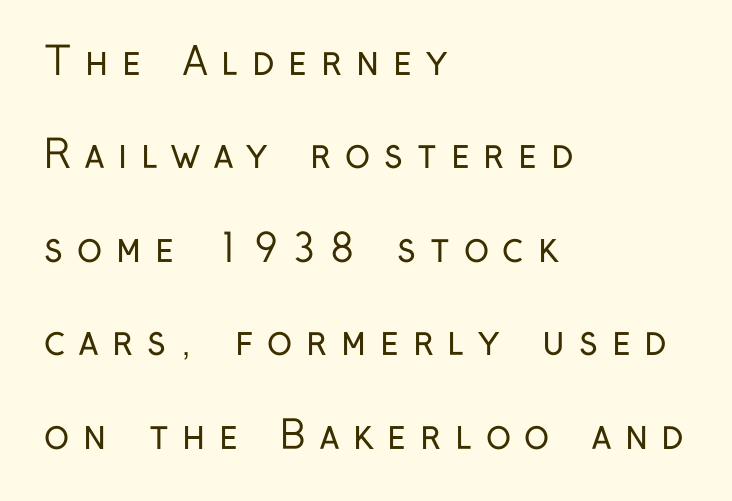
Whoever set this chose breathing room over compactness in the vertical rhythm. The face used here is rendered with a markedly widened letterfit. Typeset ragged right — the left edge is the straight one. You could not count columns in this text — the font is proportionally spaced. Honestly, there is no underline to notice here at all.
